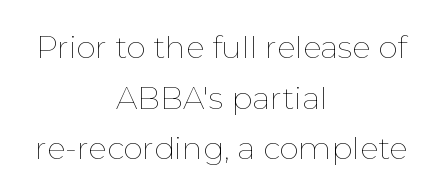
The image shows 31 px thin type, upright; set centered, normal line spacing (1.63x), normal letter spacing, not underlined; low stroke contrast and a medium x-height.
